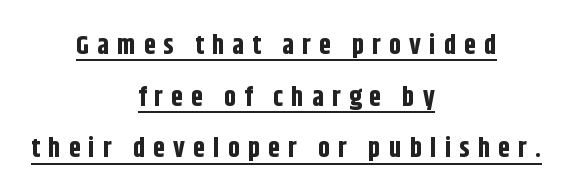
Q: Is the text bold? A: Yes.
Q: Is the text italic (slanted)? A: No, it is upright.
Q: Is the text underlined? A: Yes.
Q: How is the paragraph aligned? A: Centered.
Q: Is the spacing between letters normal or unusually wide? A: Unusually wide.
Q: Is the spacing between lines tight, normal or loose? A: Loose.
